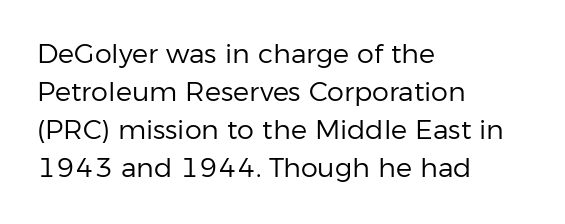
The designer left line spacing at the default. A classic flush-left, rag-right setting is used for this passage. The font sits on the lighter half of the weight spectrum, regular included. The letters stand straight up with perfectly vertical stems. No word sits above an underline.
